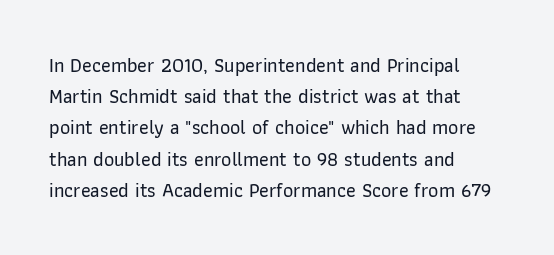
The image shows 20 px text type, upright; set left-aligned, normal line spacing (1.56x), normal letter spacing, not underlined.
